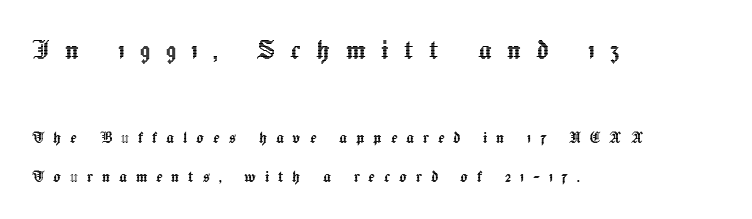
The image shows 33 px text type, upright; set left-aligned, loose line spacing (2.07x), unusually wide letter spacing (+0.47 em), not underlined; the first (top) block is 1.74x larger; a medium x-height.
